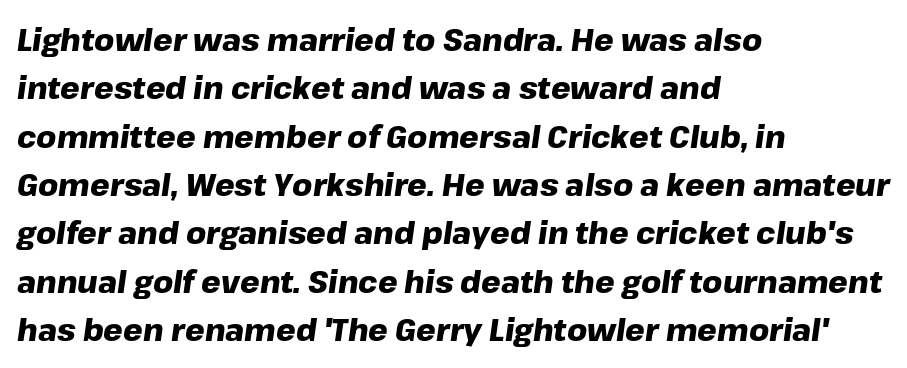
The image shows 31 px heavy type, italic (leaning right); set left-aligned, normal line spacing (1.56x), normal letter spacing, not underlined; low stroke contrast and a medium x-height.
